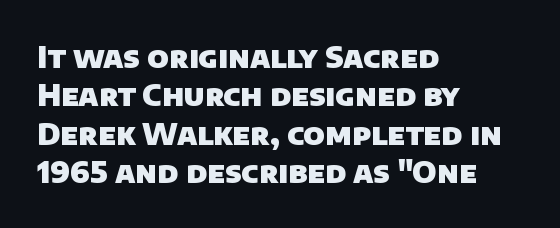
The image shows 30 px heavy sans-serif type; set left-aligned, normal line spacing (1.28x), normal letter spacing, not underlined; low stroke contrast and a large x-height.
